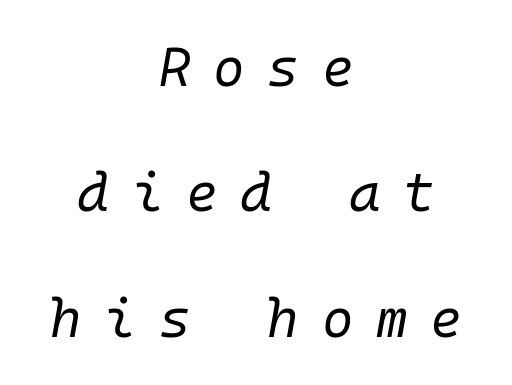
The image shows 54 px regular-weight type, italic (leaning right), monospaced; set centered, loose line spacing (2.32x), unusually wide letter spacing (+0.42 em), not underlined; low stroke contrast and a medium x-height.
